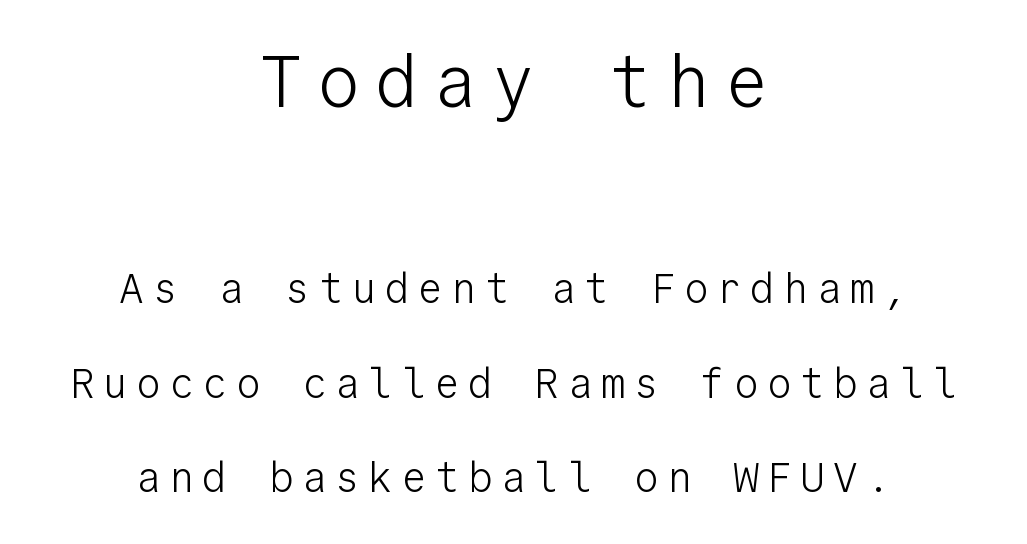
{"serif": "no", "italic": "no", "bold": "no", "weight": "light", "width": "normal", "stroke_contrast": "low", "x_height": "medium", "monospaced": "yes", "underline": "no", "align": "center", "line_spacing": "loose", "line_spacing_ratio": 2.31, "letter_spacing": "wide", "letter_spacing_em": 0.21, "larger_block": "first", "size_ratio": 1.76, "glyph_px": 72}
